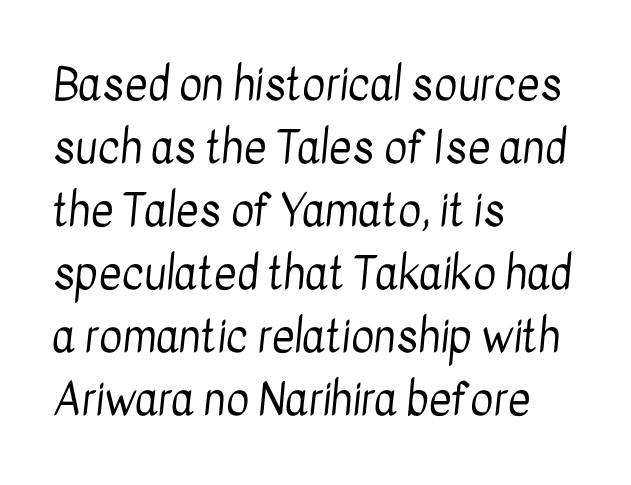
Each row of text sits above clean, open space. The strokes are not fattened; the text isn't bold. The type family on display is of the sans-serif kind. The letterforms sit shoulder to shoulder at normal distance. A classic flush-left, rag-right setting is used for this passage. Proportional: the letters do not fall into vertical columns.
